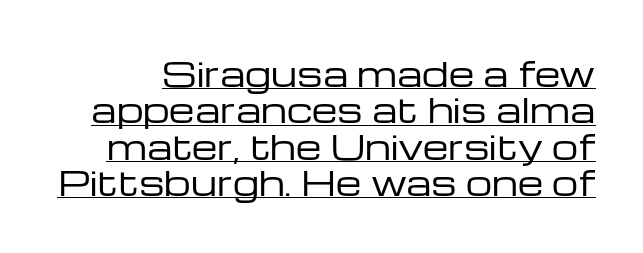
Q: Is the text bold? A: No.
Q: Is the text italic (slanted)? A: No, it is upright.
Q: Is the typeface a serif or a sans-serif typeface? A: Sans-serif.
Q: Is the text underlined? A: Yes.
Q: Is the spacing between letters normal or unusually wide? A: Normal.
Q: Is the spacing between lines tight, normal or loose? A: Tight.
Q: Width (condensed, normal, or wide)? A: Wide.
Q: Stroke contrast? A: Low.
Q: x-height? A: Medium.
Q: Monospaced? A: No.
